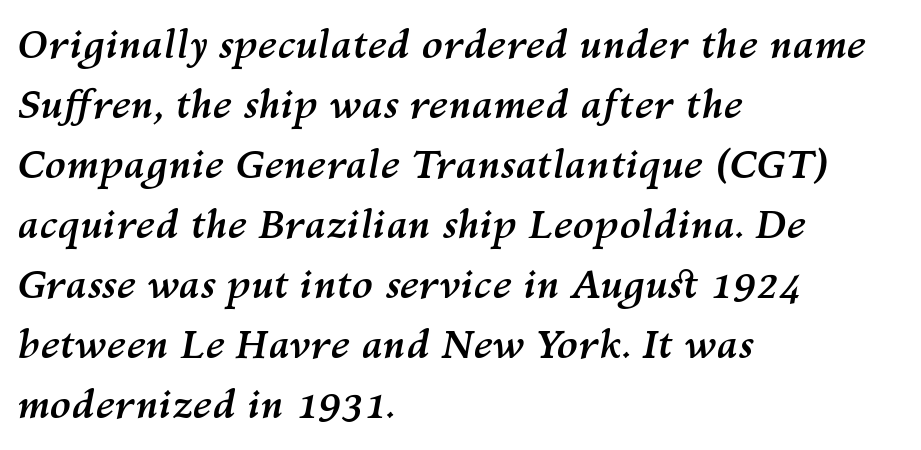
{"italic": "yes", "lean": "right", "slant_degrees": 10, "bold": "yes", "weight": "semibold", "width": "normal", "stroke_contrast": "medium", "x_height": "medium", "monospaced": "no", "underline": "no", "align": "left", "line_spacing": "normal", "line_spacing_ratio": 1.54, "letter_spacing": "normal", "letter_spacing_em": 0.0, "glyph_px": 39}
